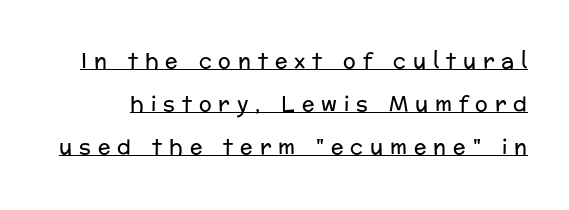
{"italic": "no", "bold": "no", "underline": "yes", "line_spacing": "loose", "line_spacing_ratio": 2.05, "letter_spacing": "wide", "letter_spacing_em": 0.33, "glyph_px": 21}
